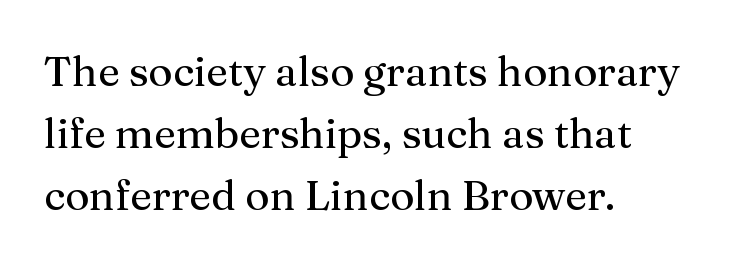
The image shows 42 px regular-weight serif type, upright; set left-aligned, normal line spacing (1.48x), normal letter spacing, not underlined; medium stroke contrast and a medium x-height.
